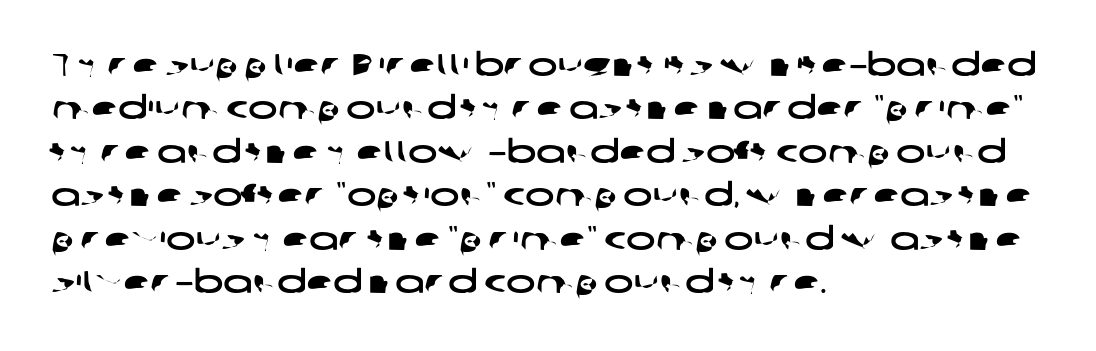
{"serif": "no", "width": "wide", "stroke_contrast": "low", "x_height": "medium", "monospaced": "no", "underline": "no", "align": "left", "line_spacing": "normal", "line_spacing_ratio": 1.4, "letter_spacing": "normal", "letter_spacing_em": 0.0, "glyph_px": 31}
